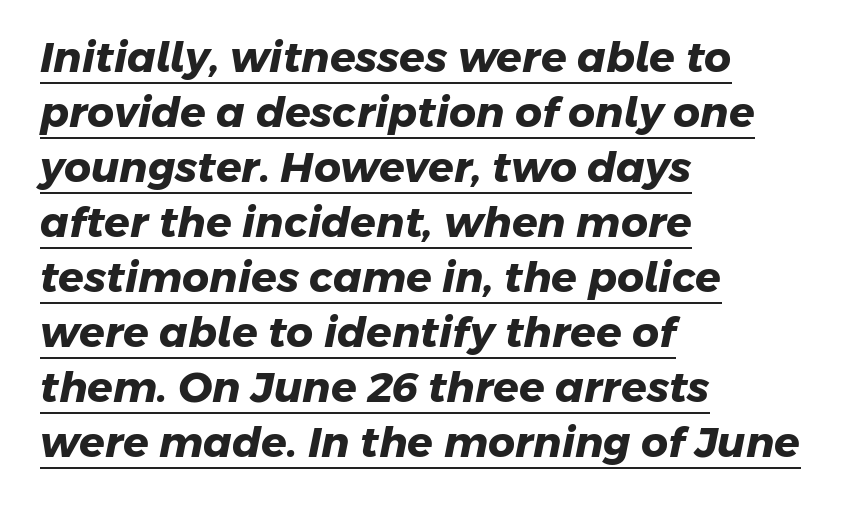
Q: Is the text bold? A: Yes.
Q: Is the typeface a serif or a sans-serif typeface? A: Sans-serif.
Q: Is the text underlined? A: Yes.
Q: How is the paragraph aligned? A: Left-aligned.
Q: Is the spacing between letters normal or unusually wide? A: Normal.
Q: Is the spacing between lines tight, normal or loose? A: Normal.
Q: Width (condensed, normal, or wide)? A: Normal.
Q: Stroke contrast? A: Low.
Q: x-height? A: Medium.
Q: Monospaced? A: No.
